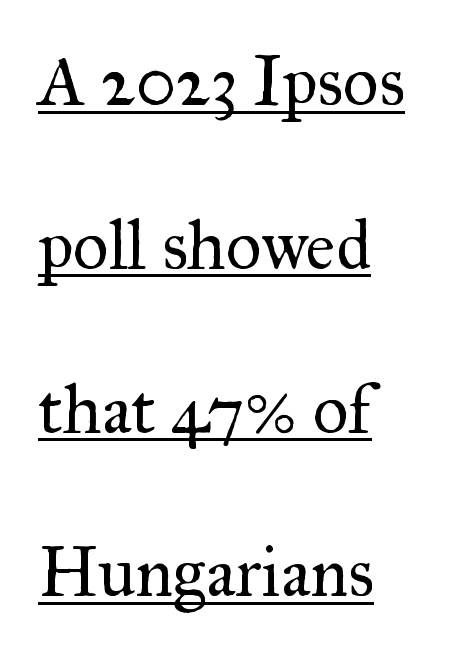
The image shows 70 px regular-weight serif type, upright; set left-aligned, loose line spacing (2.34x), normal letter spacing, underlined; medium stroke contrast and a small x-height.
